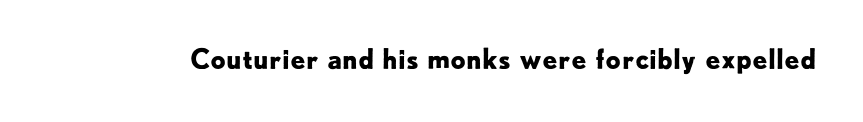
Q: Is the text bold? A: Yes.
Q: Is the text italic (slanted)? A: No, it is upright.
Q: Is the text underlined? A: No.
Q: Is the spacing between letters normal or unusually wide? A: Normal.
